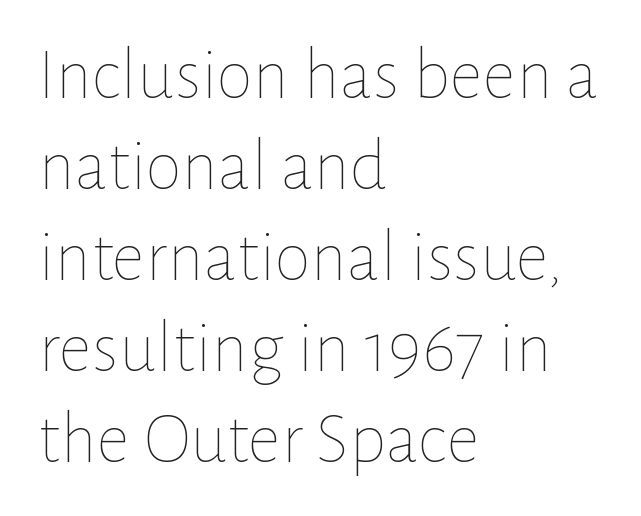
Heaviness? Minimal to ordinary, like unemphasized prose. In terms of letterspacing, this is plain default setting. Words float on clear page, feet unadorned. The typesetter chose a ragged-right arrangement here. The type sits square on the baseline with zero lean.
